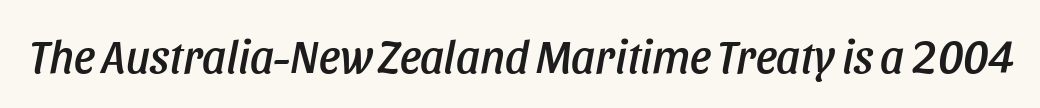
Rendered with sloped, italic letterforms. The rendering uses natural spacing where letterforms have individual widths. Does extra space separate the letters? No, they use regular spacing. Nobody drew a line under any word here.
